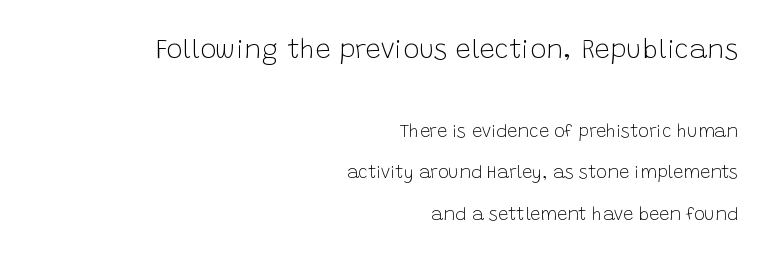
{"italic": "no", "bold": "no", "underline": "no", "align": "right", "line_spacing": "loose", "line_spacing_ratio": 2.33, "letter_spacing": "normal", "letter_spacing_em": 0.0, "larger_block": "first", "size_ratio": 1.5, "glyph_px": 27}
